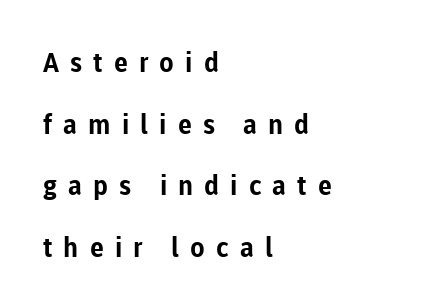
{"italic": "no", "bold": "yes", "underline": "no", "align": "left", "line_spacing": "loose", "line_spacing_ratio": 2.28, "letter_spacing": "wide", "letter_spacing_em": 0.41, "glyph_px": 27}
